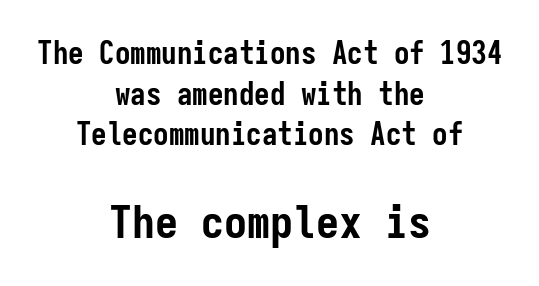
The image shows 46 px semibold, condensed sans-serif type, upright, monospaced; set centered, normal line spacing (1.31x), normal letter spacing, not underlined; the second (bottom) block is 1.48x larger; low stroke contrast and a medium x-height.
